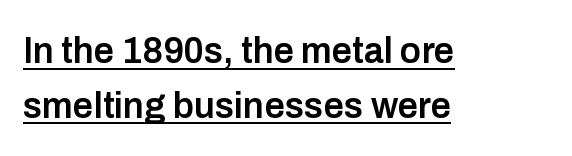
The image shows 36 px semibold sans-serif type, upright; set left-aligned, normal line spacing (1.52x), normal letter spacing, underlined; low stroke contrast and a medium x-height.
